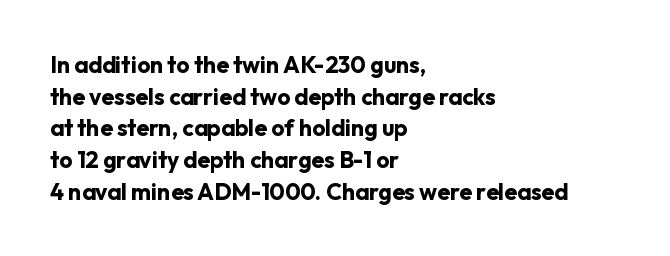
The image shows 23 px bold type, upright; set left-aligned, normal line spacing (1.38x), normal letter spacing, not underlined.
